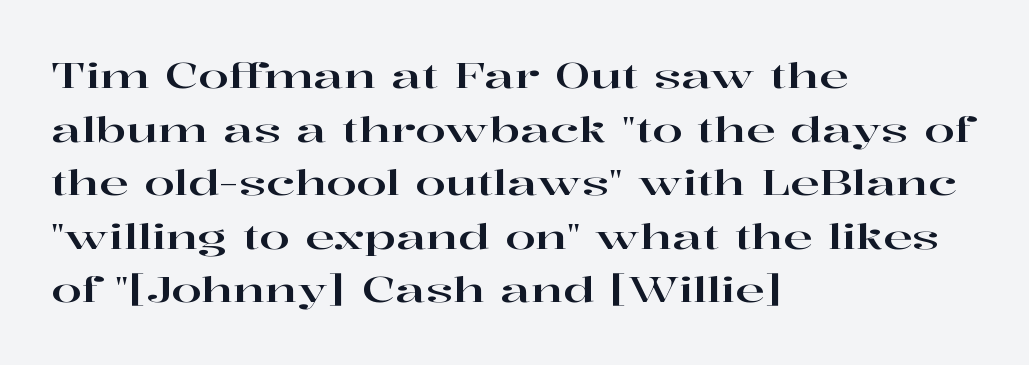
You could call the tracking neutral — neither tight nor loose. Letters rest on an invisible, unmarked baseline. The type family on display is of the serif kind. Think of a printed novel: that variable character pitch is what you see here. Baseline-to-baseline distance is the conventional proportion of letter height. If you drew a ruler down the left edge, every line would touch it.
